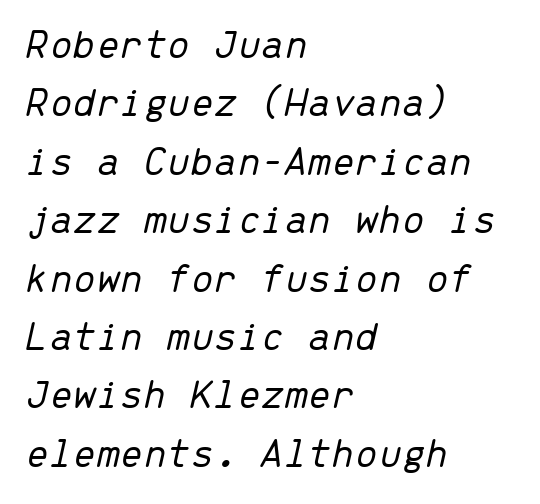
Bold? No — there's no thickening of the strokes. The rendering applies a slant to the glyphs. Underlining? Definitely not there. The letterforms sit shoulder to shoulder at normal distance.
